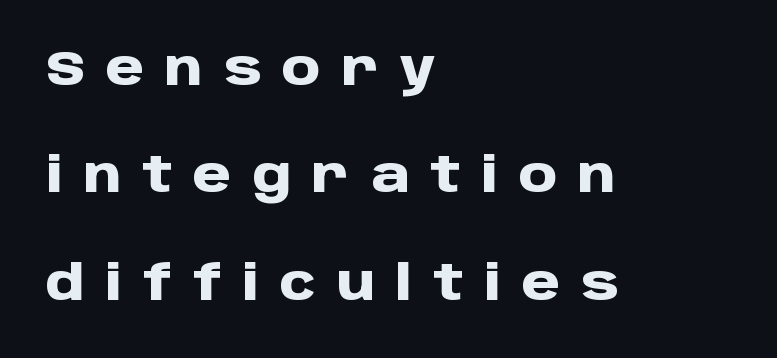
Letter spacing: wide. Is the block centered? No — it sits flush against the left margin. Rendered with straight, roman letterforms. Reading down the column, the eye jumps a long way to each next line. Proportional: the letters do not fall into vertical columns.
